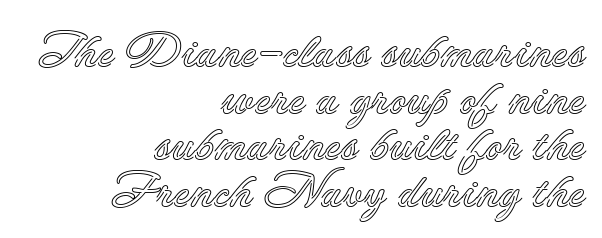
Cramped leading. Leftover space on each line is placed entirely before the opening word. Inter-character spacing is left at the font's built-in metrics. Check the space under the baseline: it is left empty.
